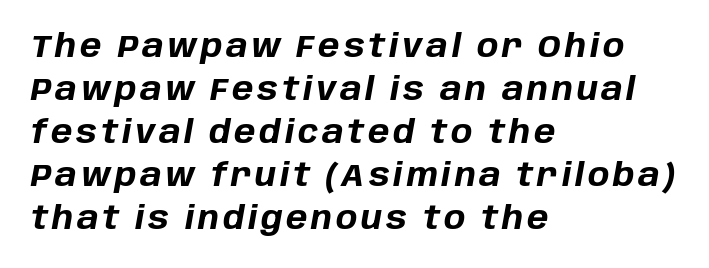
Q: Is the text bold? A: Yes.
Q: Is the text italic (slanted)? A: Yes, it leans right by about 10 degrees.
Q: Is the text underlined? A: No.
Q: How is the paragraph aligned? A: Left-aligned.
Q: Is the spacing between lines tight, normal or loose? A: Normal.
Q: Width (condensed, normal, or wide)? A: Normal.
Q: Stroke contrast? A: Low.
Q: x-height? A: Large.
Q: Monospaced? A: No.
